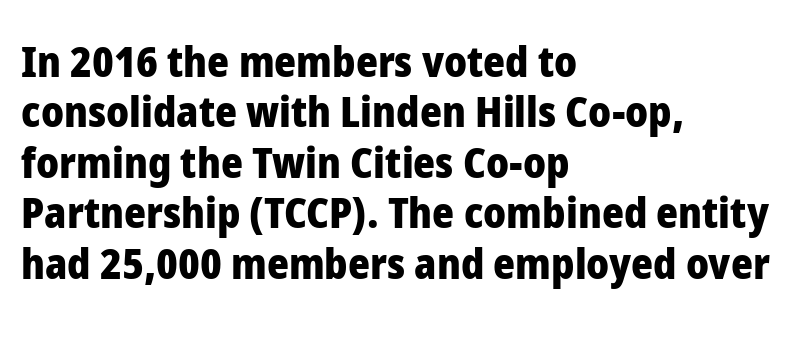
The image shows 42 px heavy sans-serif type, upright; set left-aligned, line spacing 1.2x, normal letter spacing, not underlined; low stroke contrast and a medium x-height.
